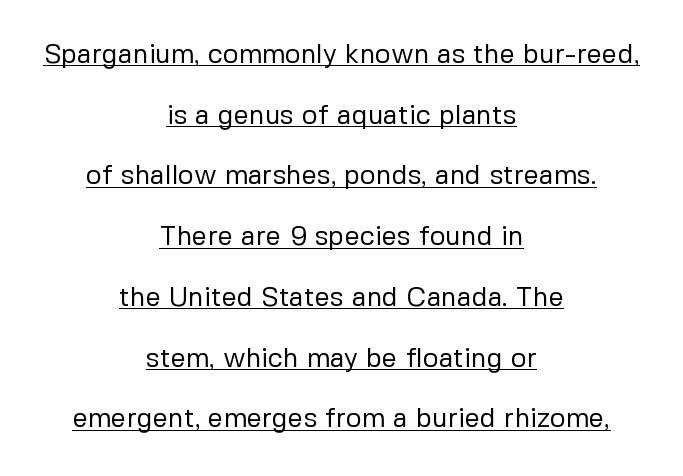
Q: Is the text bold? A: No.
Q: Is the text italic (slanted)? A: No, it is upright.
Q: Is the text underlined? A: Yes.
Q: How is the paragraph aligned? A: Centered.
Q: Is the spacing between letters normal or unusually wide? A: Normal.
Q: Is the spacing between lines tight, normal or loose? A: Loose.
